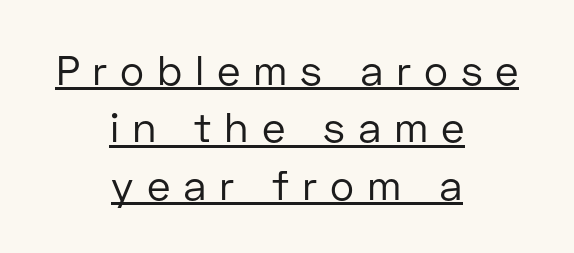
Q: Is the text bold? A: No.
Q: Is the text italic (slanted)? A: No, it is upright.
Q: Is the typeface a serif or a sans-serif typeface? A: Sans-serif.
Q: Is the text underlined? A: Yes.
Q: How is the paragraph aligned? A: Centered.
Q: Is the spacing between letters normal or unusually wide? A: Unusually wide.
Q: Is the spacing between lines tight, normal or loose? A: Normal.
Q: Width (condensed, normal, or wide)? A: Normal.
Q: Stroke contrast? A: Low.
Q: x-height? A: Medium.
Q: Monospaced? A: No.
